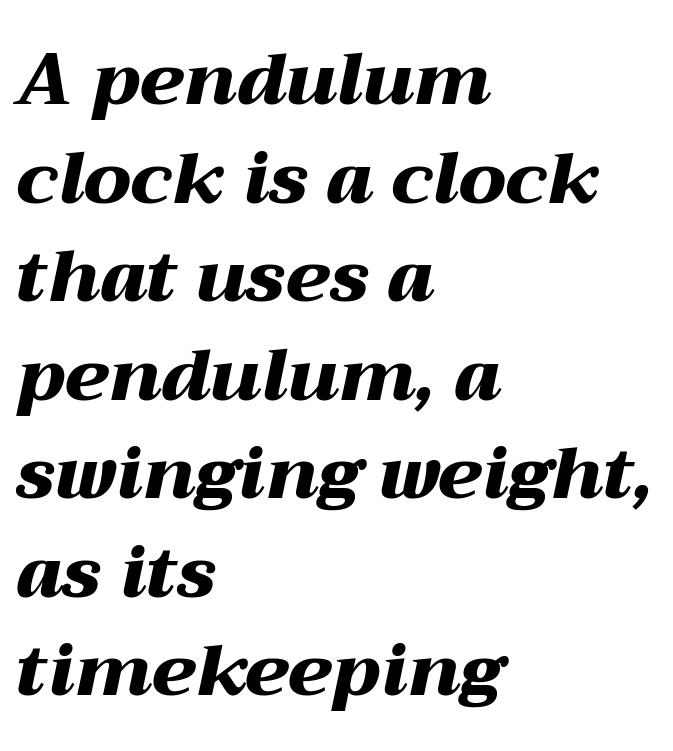
{"italic": "yes", "lean": "right", "slant_degrees": 12, "bold": "yes", "weight": "heavy", "width": "wide", "stroke_contrast": "medium", "x_height": "medium", "monospaced": "no", "underline": "no", "align": "left", "line_spacing": "normal", "line_spacing_ratio": 1.35, "letter_spacing": "normal", "letter_spacing_em": 0.0, "glyph_px": 73}
